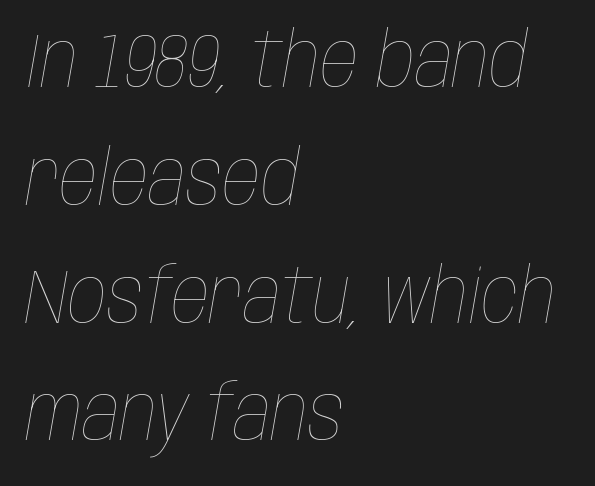
Q: Is the text bold? A: No.
Q: Is the text italic (slanted)? A: Yes, it leans right by about 10 degrees.
Q: Is the text underlined? A: No.
Q: How is the paragraph aligned? A: Left-aligned.
Q: Is the spacing between letters normal or unusually wide? A: Normal.
Q: Is the spacing between lines tight, normal or loose? A: Normal.
Q: Width (condensed, normal, or wide)? A: Condensed.
Q: Stroke contrast? A: Low.
Q: x-height? A: Large.
Q: Monospaced? A: No.
